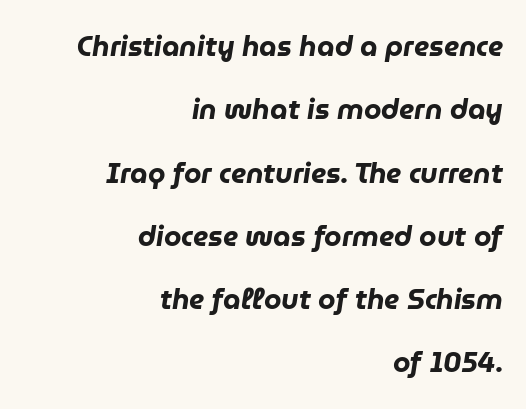
{"italic": "yes", "lean": "right", "slant_degrees": 9, "bold": "yes", "weight": "heavy", "width": "normal", "stroke_contrast": "low", "x_height": "medium", "monospaced": "no", "underline": "no", "align": "right", "line_spacing": "loose", "line_spacing_ratio": 2.26, "letter_spacing": "normal", "letter_spacing_em": 0.0, "glyph_px": 28}
